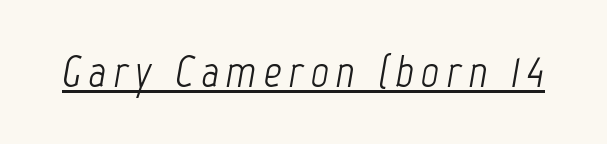
Q: Is the text bold? A: No.
Q: Is the text italic (slanted)? A: Yes, it leans right by about 12 degrees.
Q: Is the text underlined? A: Yes.
Q: Width (condensed, normal, or wide)? A: Condensed.
Q: Stroke contrast? A: Low.
Q: x-height? A: Medium.
Q: Monospaced? A: No.
